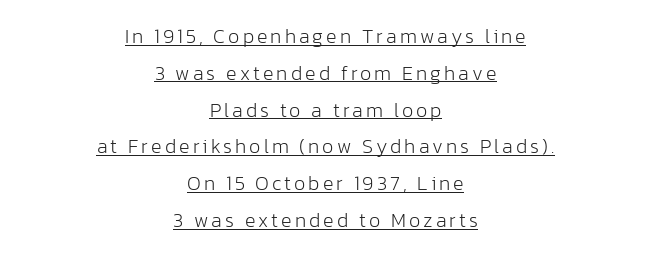
{"italic": "no", "bold": "no", "underline": "yes", "align": "center", "line_spacing_ratio": 1.84, "glyph_px": 20}
